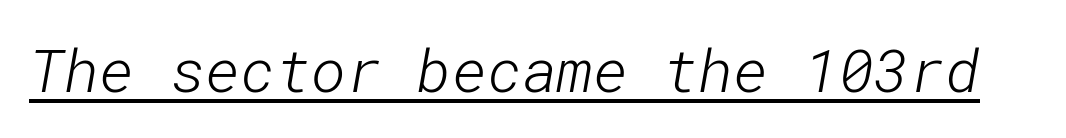
Like a heading marked for emphasis, these lines bear an underscore. The typesetting does not lean heavy: it is not bold. The letters sit at their default tracking, neither squeezed nor spread. The font family rendered here belongs to the sans-serif group.
